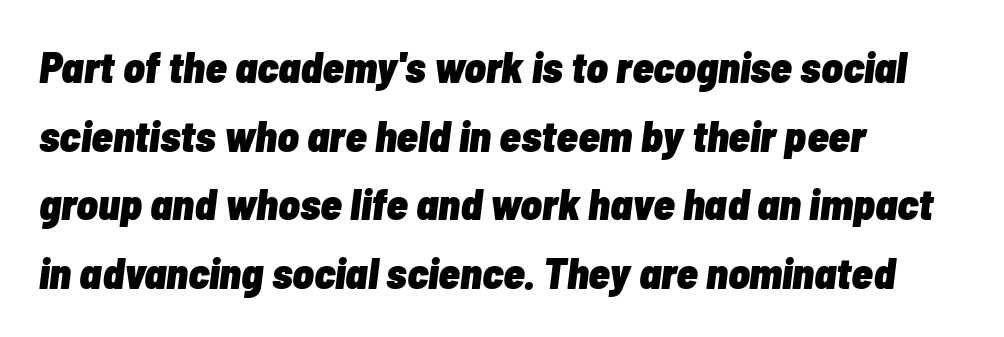
{"italic": "yes", "lean": "right", "slant_degrees": 7, "bold": "yes", "weight": "heavy", "width": "condensed", "stroke_contrast": "low", "x_height": "medium", "monospaced": "no", "underline": "no", "align": "left", "line_spacing": "normal", "line_spacing_ratio": 1.56, "letter_spacing": "normal", "letter_spacing_em": 0.0, "glyph_px": 44}
